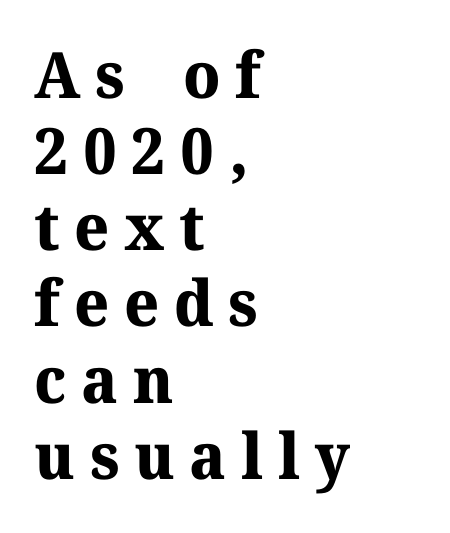
The image shows 64 px bold serif type, upright; set left-aligned, line spacing 1.19x, unusually wide letter spacing (+0.23 em), not underlined; medium stroke contrast and a medium x-height.
